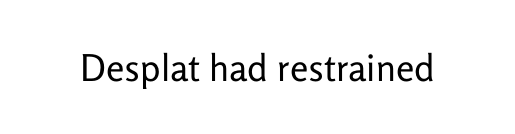
Q: Is the text bold? A: No.
Q: Is the text italic (slanted)? A: No, it is upright.
Q: Is the typeface a serif or a sans-serif typeface? A: Sans-serif.
Q: Is the text underlined? A: No.
Q: Is the spacing between letters normal or unusually wide? A: Normal.
Q: Width (condensed, normal, or wide)? A: Normal.
Q: Stroke contrast? A: Low.
Q: x-height? A: Medium.
Q: Monospaced? A: No.
